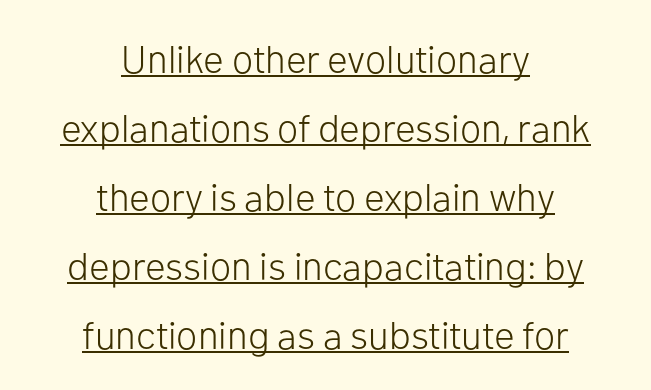
Q: Is the text bold? A: No.
Q: Is the text italic (slanted)? A: No, it is upright.
Q: Is the typeface a serif or a sans-serif typeface? A: Sans-serif.
Q: Is the text underlined? A: Yes.
Q: How is the paragraph aligned? A: Centered.
Q: Is the spacing between letters normal or unusually wide? A: Normal.
Q: Width (condensed, normal, or wide)? A: Normal.
Q: Stroke contrast? A: Low.
Q: x-height? A: Medium.
Q: Monospaced? A: No.
